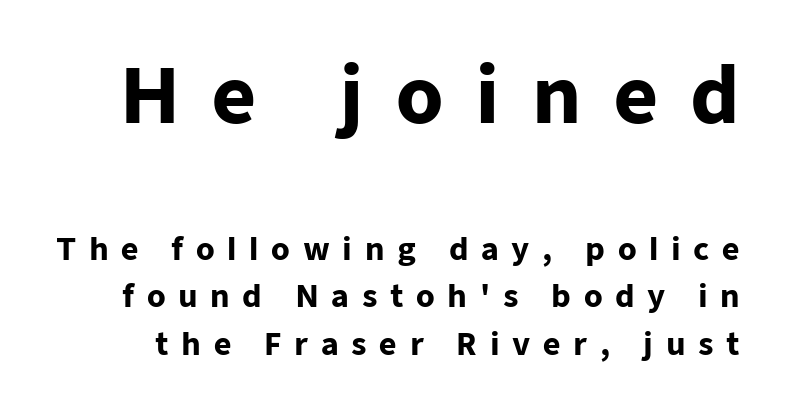
Q: Is the text bold? A: Yes.
Q: Is the text italic (slanted)? A: No, it is upright.
Q: Is the typeface a serif or a sans-serif typeface? A: Sans-serif.
Q: Is the text underlined? A: No.
Q: Is the spacing between letters normal or unusually wide? A: Unusually wide.
Q: Is the spacing between lines tight, normal or loose? A: Normal.
Q: Which block of text is set in a larger size, the first (top) or the second (bottom)? A: The first (top) one.
Q: Width (condensed, normal, or wide)? A: Normal.
Q: Stroke contrast? A: Low.
Q: x-height? A: Medium.
Q: Monospaced? A: No.
